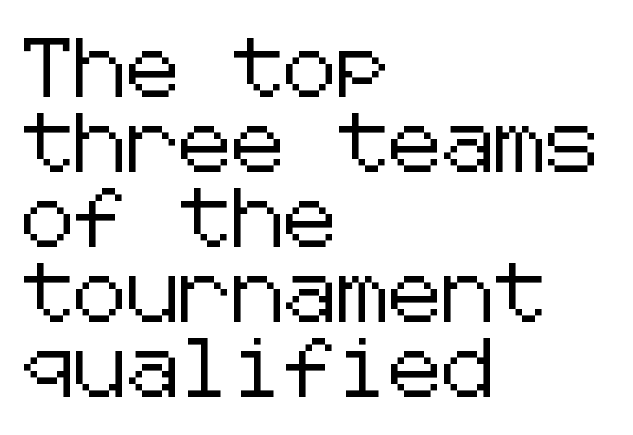
In terms of posture, this sample is upright. Casual observation: everything's shoved over to the left. Rule under the text: the space is simply empty. There is no visible air inserted between adjacent glyphs.
